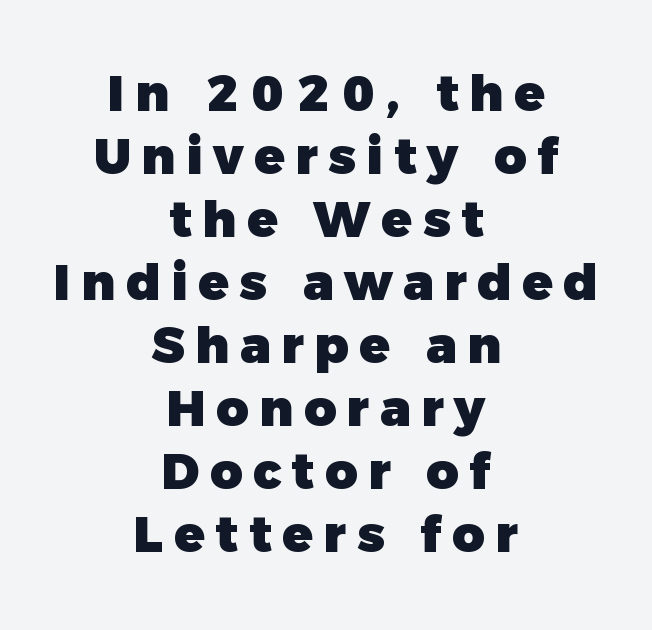
Q: Is the text bold? A: Yes.
Q: Is the typeface a serif or a sans-serif typeface? A: Sans-serif.
Q: Is the text underlined? A: No.
Q: How is the paragraph aligned? A: Centered.
Q: Is the spacing between letters normal or unusually wide? A: Unusually wide.
Q: Is the spacing between lines tight, normal or loose? A: Normal.
Q: Width (condensed, normal, or wide)? A: Normal.
Q: x-height? A: Medium.
Q: Monospaced? A: No.
